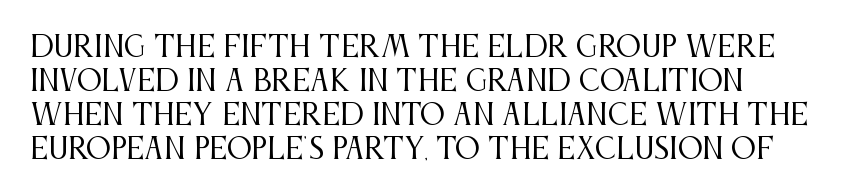
Q: Is the text bold? A: No.
Q: Is the text italic (slanted)? A: No, it is upright.
Q: Is the typeface a serif or a sans-serif typeface? A: Serif.
Q: Is the text underlined? A: No.
Q: Is the spacing between letters normal or unusually wide? A: Normal.
Q: Width (condensed, normal, or wide)? A: Condensed.
Q: Stroke contrast? A: Medium.
Q: x-height? A: Large.
Q: Monospaced? A: No.
